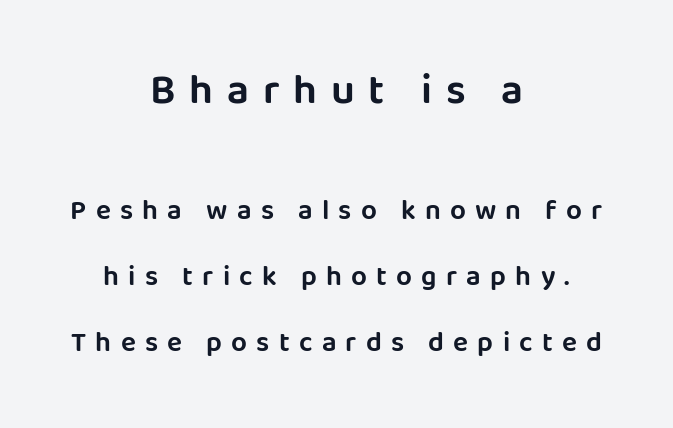
This sample has the flowing, uneven cadence of proportional lettering. What's the leading like? Stretched, with rows far apart. The lettering stays uniformly vertical, giving the passage a roman look. Does the copy run flush right? No — it is centered line by line. The first block has been scaled up relative to the second.
